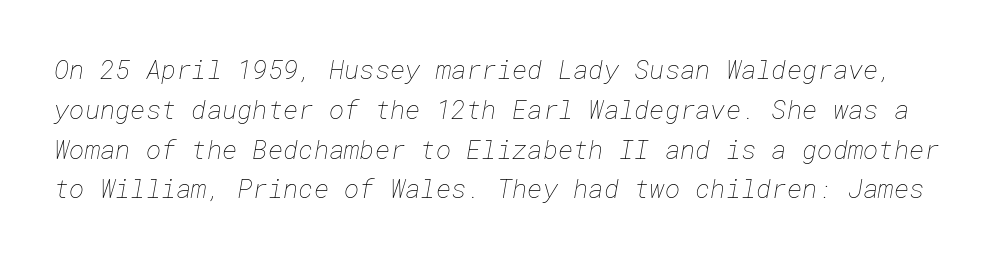
Q: Is the text bold? A: No.
Q: Is the text underlined? A: No.
Q: Is the spacing between letters normal or unusually wide? A: Normal.
Q: Is the spacing between lines tight, normal or loose? A: Normal.
